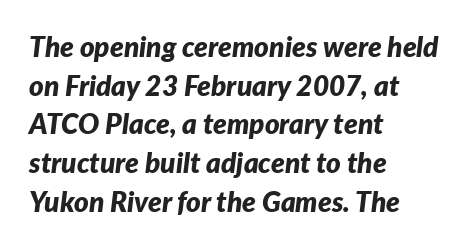
{"italic": "yes", "lean": "right", "slant_degrees": 7, "bold": "yes", "weight": "bold", "width": "normal", "stroke_contrast": "low", "x_height": "medium", "monospaced": "no", "underline": "no", "align": "left", "line_spacing": "normal", "line_spacing_ratio": 1.38, "letter_spacing": "normal", "letter_spacing_em": 0.0, "glyph_px": 28}
